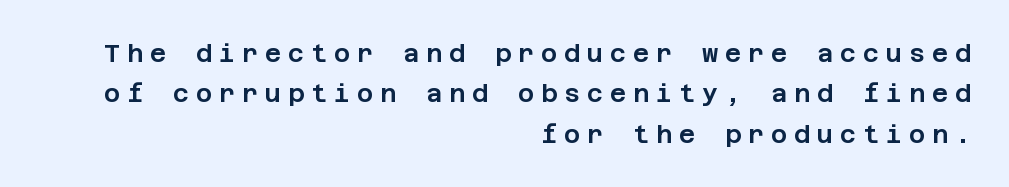
One-word summary of the alignment: right. Notice how the stems are strictly vertical — no italics here. In terms of leading, this rendering sits right in the middle. The space directly below the letters is spotless. This sample uses expanded letter spacing, leaving extra air between glyphs.
